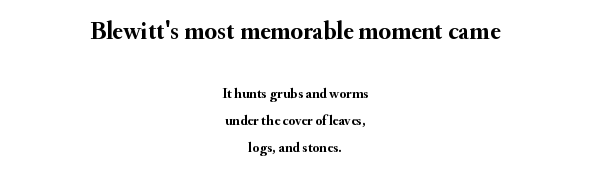
Q: Is the text bold? A: Yes.
Q: Is the text italic (slanted)? A: No, it is upright.
Q: Is the text underlined? A: No.
Q: How is the paragraph aligned? A: Centered.
Q: Is the spacing between letters normal or unusually wide? A: Normal.
Q: Is the spacing between lines tight, normal or loose? A: Loose.
Q: Which block of text is set in a larger size, the first (top) or the second (bottom)? A: The first (top) one.
